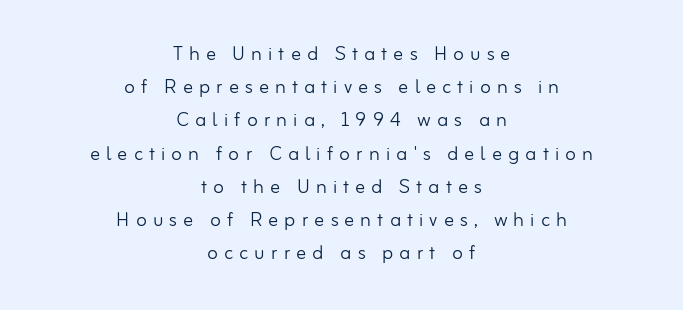
Both edges are ragged and mirror each other, which tells us the setting is centered. No heavy texture on the line: the type isn't bold. Letter spacing: wide. When letters stand straight like this, we call the style roman or upright. Underline: absent.
